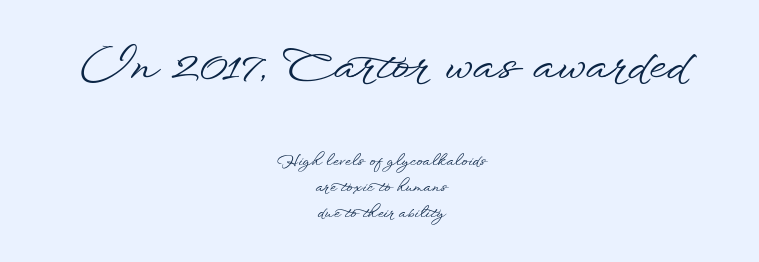
No word sits above an underline. The letters sit at their default tracking, neither squeezed nor spread. Letterform terminals end flat and unadorned throughout the passage. Do the characters align in a grid? No, the font is proportional.
